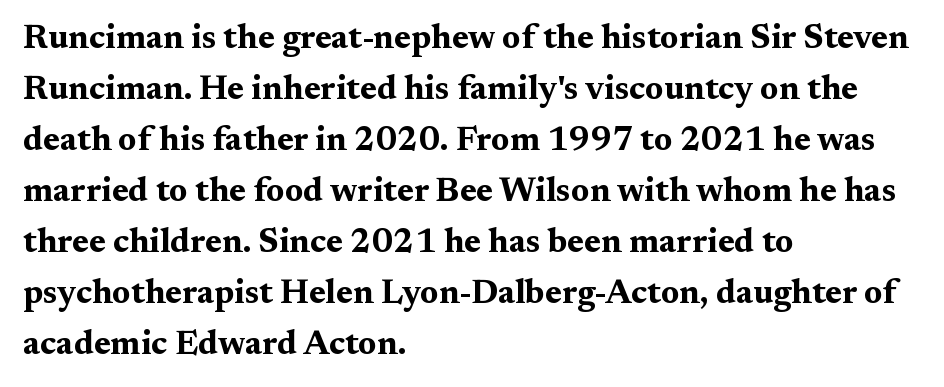
The image shows 34 px bold, wide serif type, upright; set left-aligned, normal line spacing (1.5x), normal letter spacing, not underlined; medium stroke contrast and a medium x-height.
